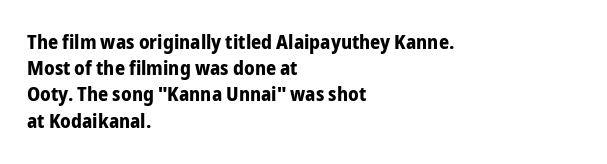
Leftover space on each line is placed entirely after the last word. Honestly, the row spacing looks completely unremarkable. This sample uses an upright cut, with every glyph sitting square on the baseline. A typesetter would call this zero additional tracking. Check the space under the baseline: it is left empty.
